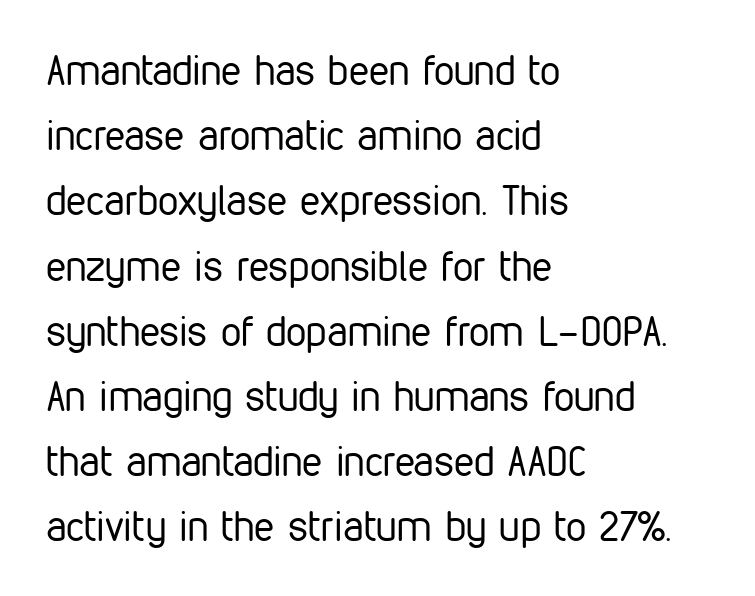
Descenders hang freely into open space. Baseline-to-baseline distance is the conventional proportion of letter height. The letters sit at their default tracking, neither squeezed nor spread. Unlike a traditional serif, this face leaves its strokes unadorned. The ragged edge is on the right, which tells us the setting is flush left.
